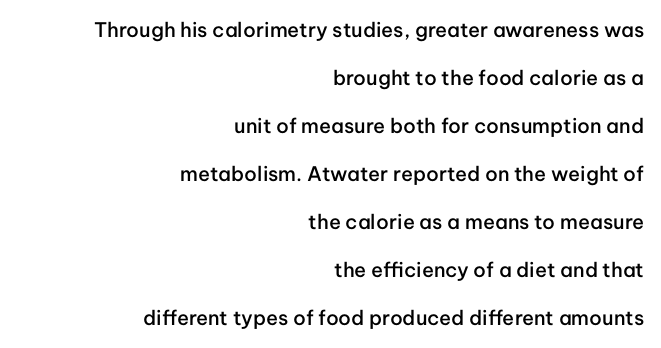
The image shows 20 px text type, upright; set right-aligned, loose line spacing (2.4x), normal letter spacing, not underlined.
